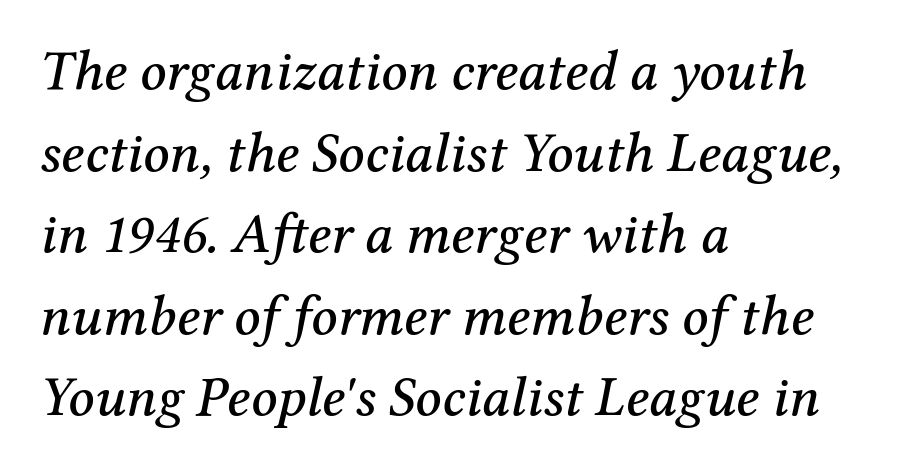
{"serif": "yes", "italic": "yes", "lean": "right", "slant_degrees": 12, "width": "normal", "stroke_contrast": "medium", "x_height": "medium", "monospaced": "no", "underline": "no", "align": "left", "line_spacing": "normal", "line_spacing_ratio": 1.43, "letter_spacing": "normal", "letter_spacing_em": 0.0, "glyph_px": 57}
